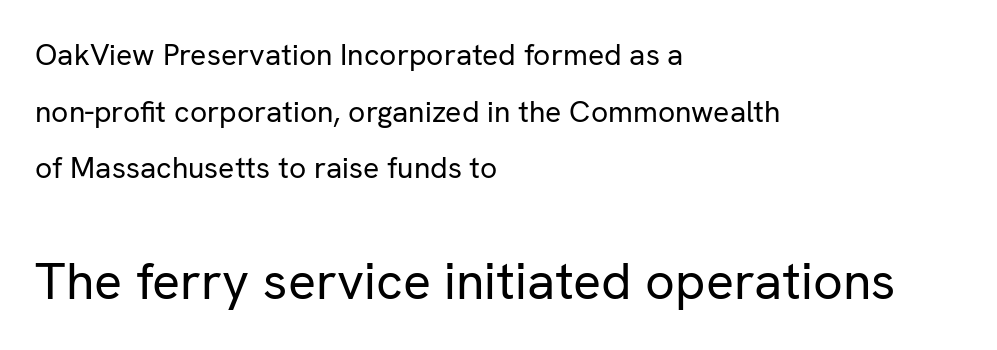
Each word holds together tightly as a unit, with standard inter-letter gaps. You could not count columns in this text — the font is proportionally spaced. All the whitespace from short lines collects on the right. Caption: face not bold, strokes unweighted. Type without underlining.
